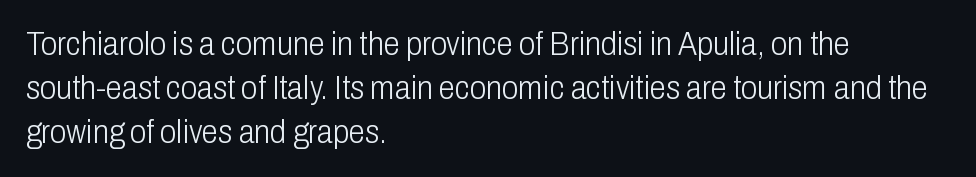
{"serif": "no", "italic": "no", "bold": "no", "weight": "light", "width": "condensed", "stroke_contrast": "low", "x_height": "medium", "monospaced": "no", "underline": "no", "align": "left", "line_spacing": "normal", "line_spacing_ratio": 1.34, "letter_spacing": "normal", "letter_spacing_em": 0.0, "glyph_px": 33}
